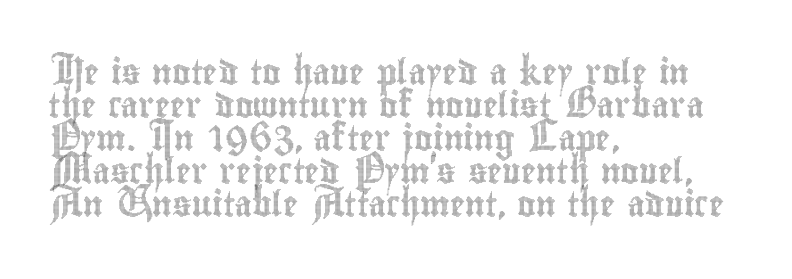
{"italic": "no", "underline": "no", "align": "left", "line_spacing": "normal", "line_spacing_ratio": 1.32, "letter_spacing": "normal", "letter_spacing_em": 0.0, "glyph_px": 25}
